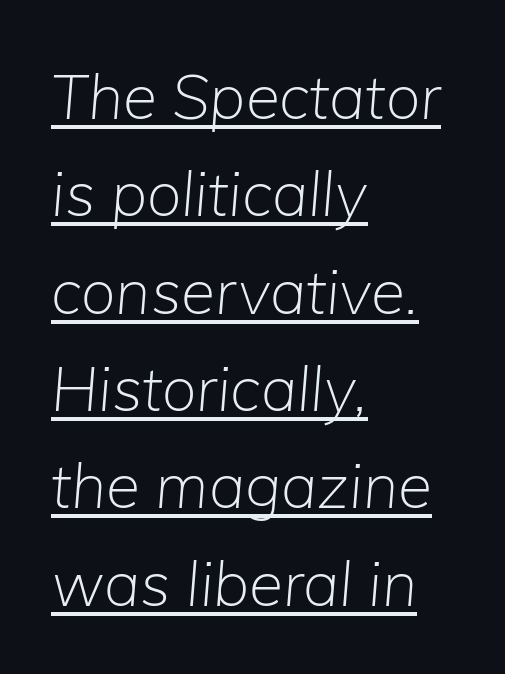
The image shows 62 px light type, italic (leaning right); set left-aligned, normal line spacing (1.57x), normal letter spacing, underlined; low stroke contrast and a medium x-height.
